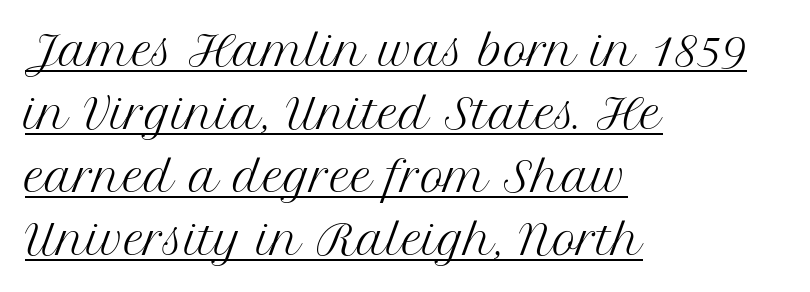
The rendering keeps characters at their native spacing. The letters advance in unequal steps, a hallmark of proportional type. Is the stroke heavy? The answer is a plain regular-or-lighter. This block has exactly the height ordinary leading produces. The typesetter has applied underlining to the passage shown.
